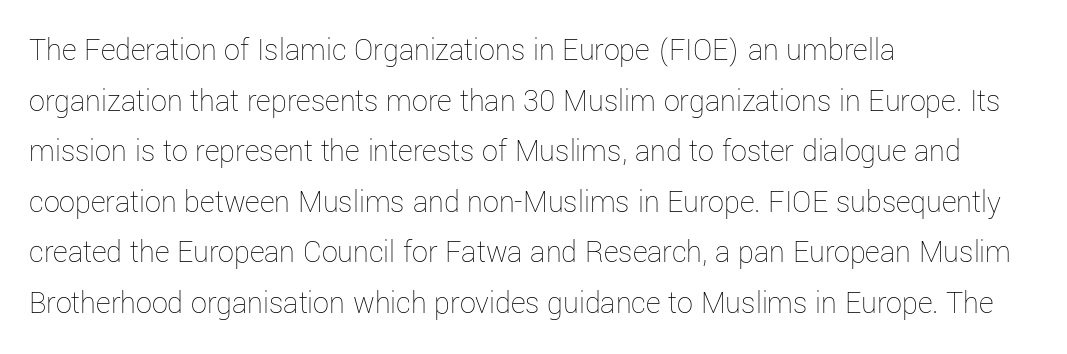
Q: Is the text bold? A: No.
Q: Is the text italic (slanted)? A: No, it is upright.
Q: Is the text underlined? A: No.
Q: How is the paragraph aligned? A: Left-aligned.
Q: Is the spacing between letters normal or unusually wide? A: Normal.
Q: Is the spacing between lines tight, normal or loose? A: Normal.
Q: Width (condensed, normal, or wide)? A: Normal.
Q: Stroke contrast? A: Low.
Q: x-height? A: Medium.
Q: Monospaced? A: No.
